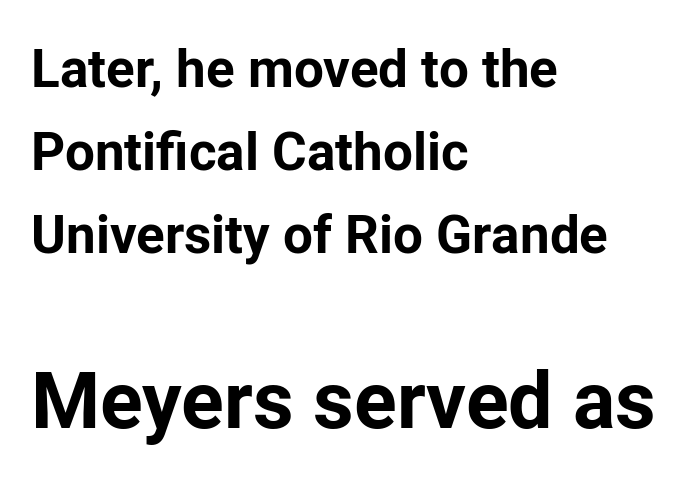
Q: Is the text bold? A: Yes.
Q: Is the text italic (slanted)? A: No, it is upright.
Q: Is the typeface a serif or a sans-serif typeface? A: Sans-serif.
Q: Is the text underlined? A: No.
Q: How is the paragraph aligned? A: Left-aligned.
Q: Is the spacing between letters normal or unusually wide? A: Normal.
Q: Is the spacing between lines tight, normal or loose? A: Normal.
Q: Which block of text is set in a larger size, the first (top) or the second (bottom)? A: The second (bottom) one.
Q: Width (condensed, normal, or wide)? A: Normal.
Q: Stroke contrast? A: Low.
Q: x-height? A: Medium.
Q: Monospaced? A: No.
